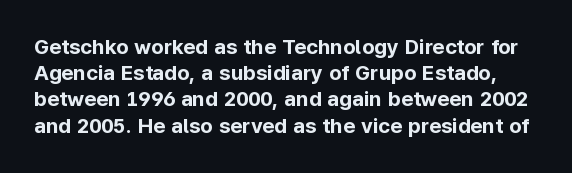
{"italic": "no", "bold": "yes", "underline": "no", "line_spacing": "normal", "line_spacing_ratio": 1.25, "letter_spacing": "normal", "letter_spacing_em": 0.0, "glyph_px": 21}
